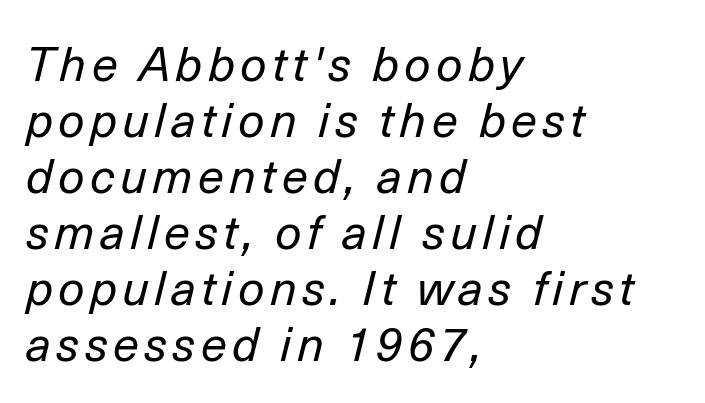
{"italic": "yes", "lean": "right", "slant_degrees": 14, "bold": "no", "weight": "regular", "width": "normal", "stroke_contrast": "low", "x_height": "medium", "monospaced": "no", "underline": "no", "align": "left", "line_spacing_ratio": 1.19, "glyph_px": 47}
